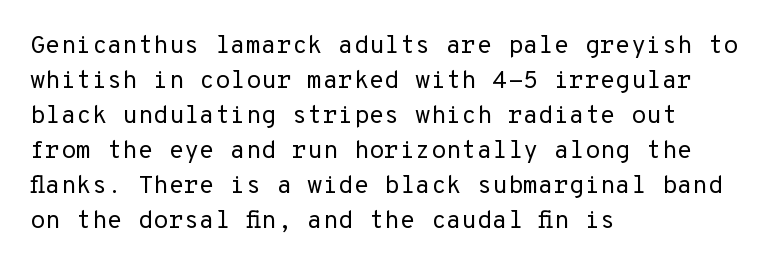
Q: Is the text bold? A: No.
Q: Is the text italic (slanted)? A: No, it is upright.
Q: Is the text underlined? A: No.
Q: How is the paragraph aligned? A: Left-aligned.
Q: Is the spacing between letters normal or unusually wide? A: Normal.
Q: Is the spacing between lines tight, normal or loose? A: Normal.
